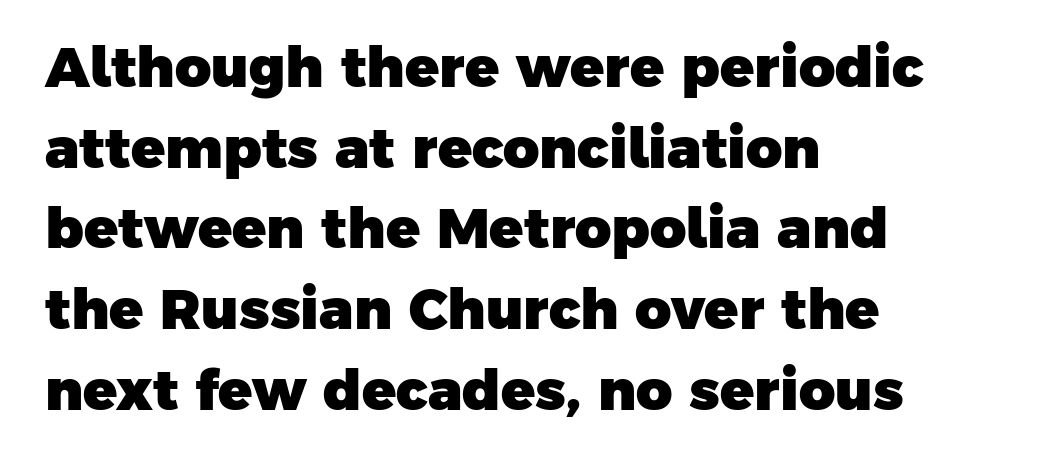
This rendering employs a face without finishing strokes, i.e., a sans-serif. Note the varied advance widths — an 'i' is clearly narrower than an 'm'. Quick note: underline off. Characters follow at the spacing the type designer built in. Weight: bold.
